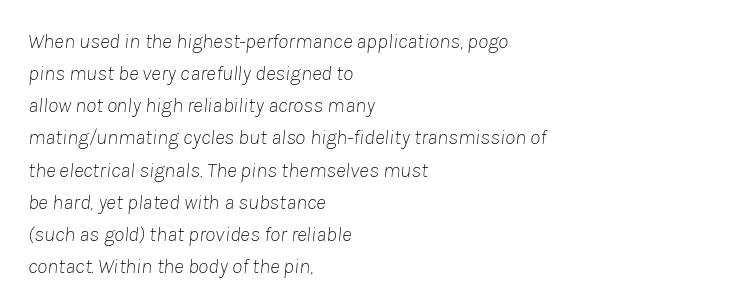
{"italic": "yes", "lean": "right", "slant_degrees": 8, "bold": "no", "underline": "no", "align": "left", "line_spacing": "normal", "line_spacing_ratio": 1.53, "letter_spacing": "normal", "letter_spacing_em": 0.0, "glyph_px": 21}
